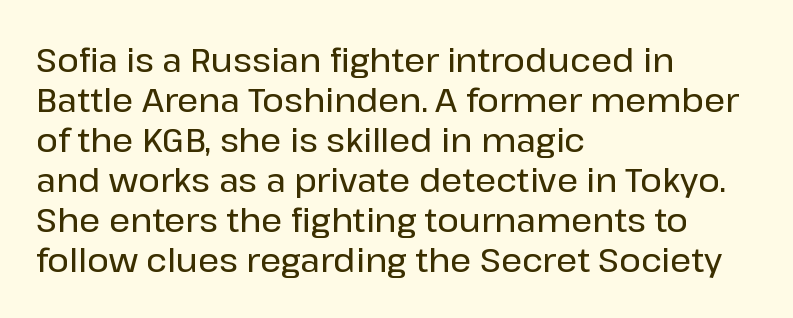
The image shows 33 px sans-serif type, upright; set left-aligned, line spacing 1.21x, normal letter spacing, not underlined; low stroke contrast and a medium x-height.
